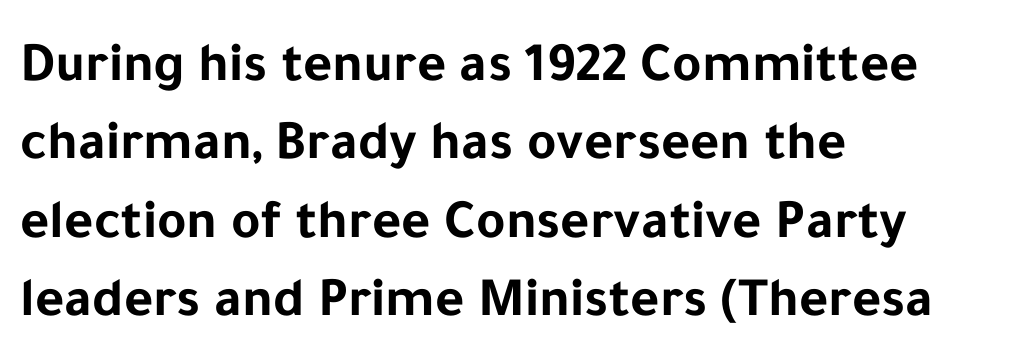
The image shows 56 px bold sans-serif type, upright; set left-aligned, normal line spacing (1.4x), normal letter spacing, not underlined; low stroke contrast and a medium x-height.
